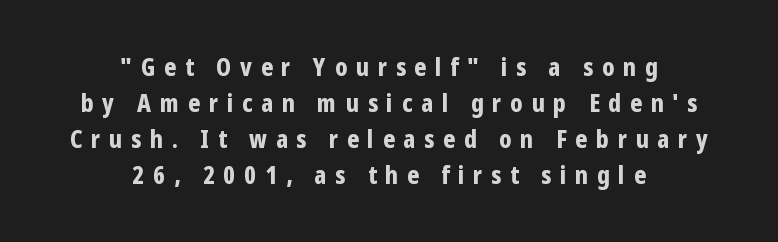
Honestly, the letter spacing is so wide it's the main thing you notice. The setting favours the middle, as headings and verse often do. If you drew a line through each stem, it would be perfectly vertical. Leading matches the norm, producing a regular column.
